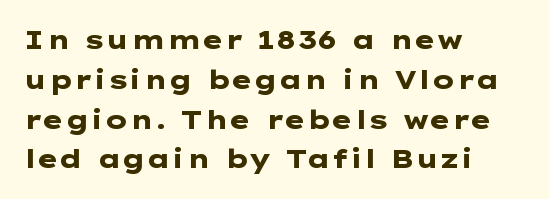
Plenty of ink on the page — the face is bold. Vertical spacing — default. Descenders hang freely into open space. All the whitespace from short lines collects on the right. This rendering leaves character spacing at its baseline value. Do the letters lean? They stand straight.
